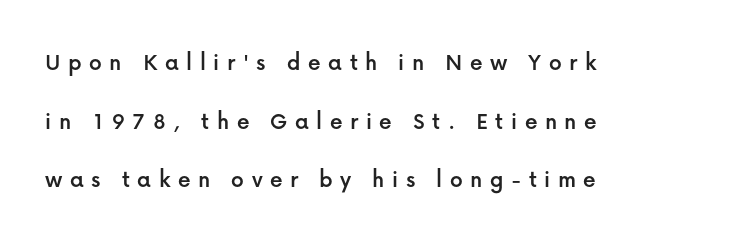
Q: Is the text italic (slanted)? A: No, it is upright.
Q: Is the text underlined? A: No.
Q: How is the paragraph aligned? A: Left-aligned.
Q: Is the spacing between letters normal or unusually wide? A: Unusually wide.
Q: Is the spacing between lines tight, normal or loose? A: Loose.
